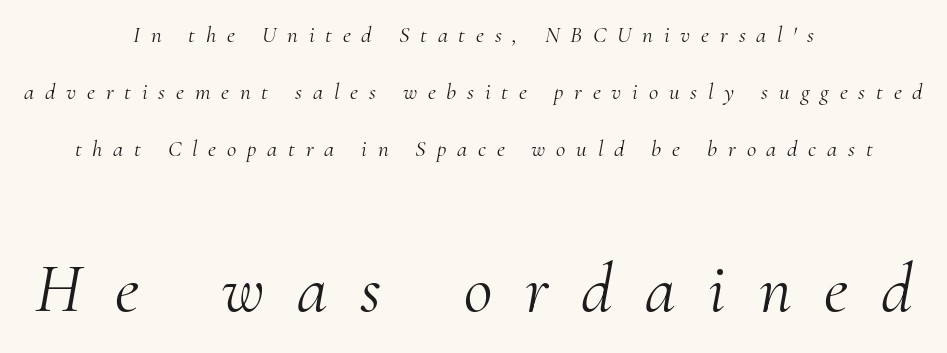
The image shows 70 px light serif type, italic (leaning right); set centered, loose line spacing (2.47x), unusually wide letter spacing (+0.47 em), not underlined; the second (bottom) block is 3.04x larger; medium stroke contrast and a small x-height.
